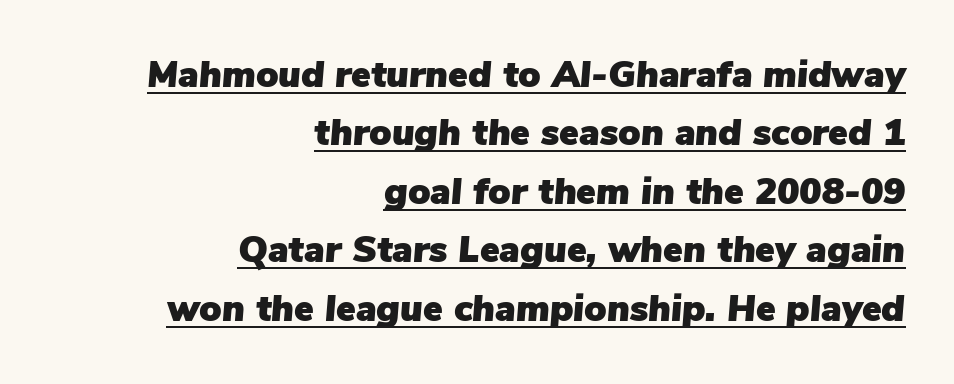
{"italic": "yes", "lean": "right", "slant_degrees": 5, "width": "normal", "stroke_contrast": "low", "x_height": "medium", "monospaced": "no", "underline": "yes", "align": "right", "line_spacing": "normal", "line_spacing_ratio": 1.58, "letter_spacing": "normal", "letter_spacing_em": 0.0, "glyph_px": 37}
